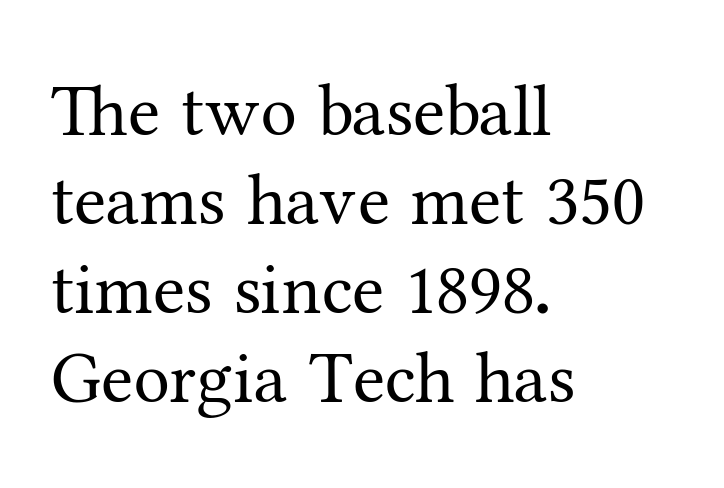
{"serif": "yes", "italic": "no", "bold": "no", "weight": "regular", "width": "normal", "stroke_contrast": "medium", "x_height": "medium", "monospaced": "no", "underline": "no", "align": "left", "line_spacing_ratio": 1.22, "letter_spacing": "normal", "letter_spacing_em": 0.0, "glyph_px": 73}
